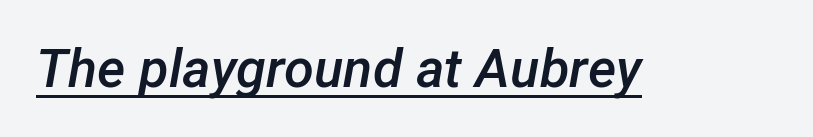
Q: Is the text bold? A: Semi-bold.
Q: Is the text italic (slanted)? A: Yes, it leans right by about 12 degrees.
Q: Is the text underlined? A: Yes.
Q: Is the spacing between letters normal or unusually wide? A: Normal.
Q: Width (condensed, normal, or wide)? A: Normal.
Q: Stroke contrast? A: Low.
Q: x-height? A: Medium.
Q: Monospaced? A: No.
